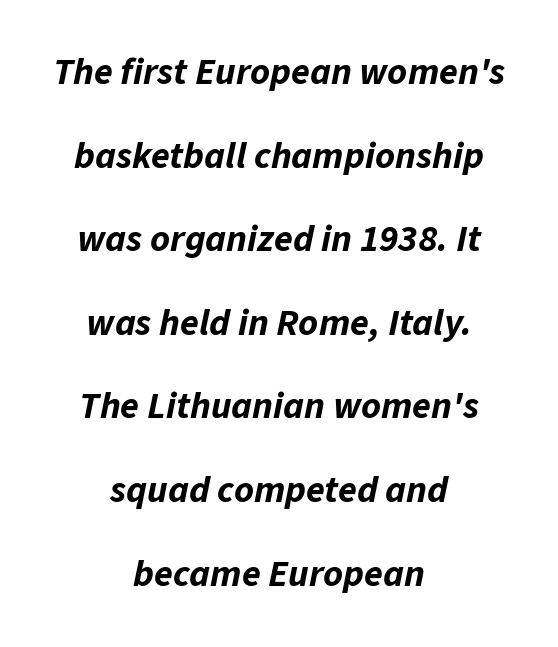
The image shows 38 px bold type, italic (leaning right); set centered, loose line spacing (2.2x), normal letter spacing, not underlined; low stroke contrast and a medium x-height.
